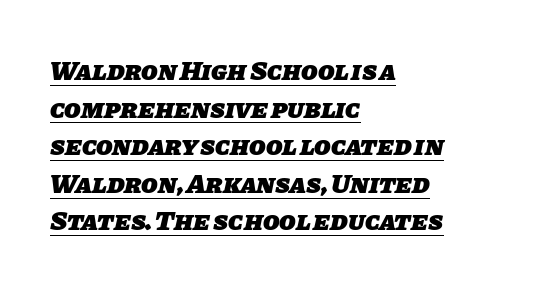
The image shows 27 px bold type; set left-aligned, normal line spacing (1.39x), normal letter spacing, underlined.
